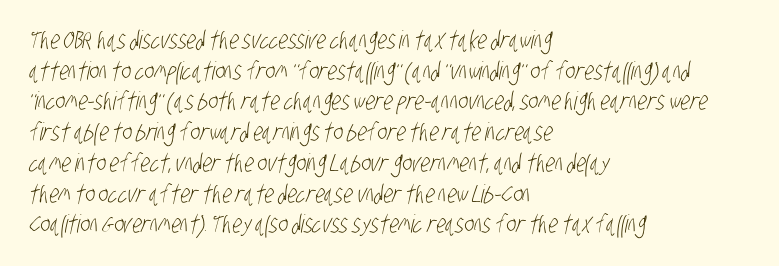
Q: Is the text bold? A: No.
Q: Is the text underlined? A: No.
Q: How is the paragraph aligned? A: Left-aligned.
Q: Is the spacing between letters normal or unusually wide? A: Normal.
